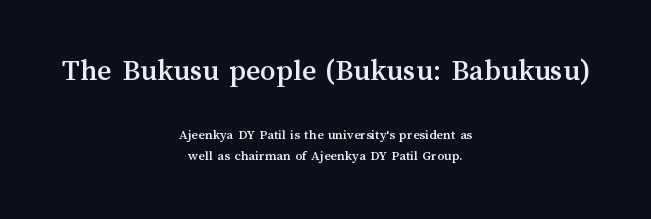
The earlier block is typeset at a bigger size than the later block. Note the varied advance widths — an 'i' is clearly narrower than an 'm'. Is there any slant? The stems are plumb. These lines are centered, leaving both edges ragged.
